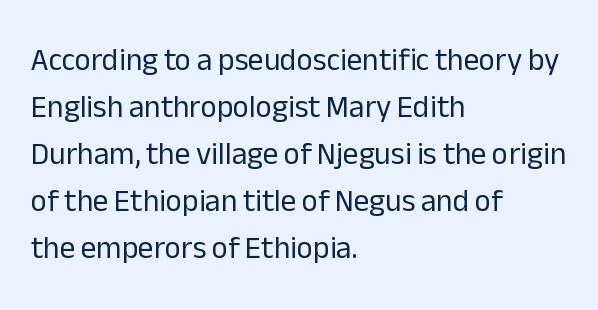
{"serif": "no", "italic": "no", "bold": "no", "weight": "regular", "width": "normal", "stroke_contrast": "low", "x_height": "medium", "monospaced": "no", "underline": "no", "align": "left", "line_spacing": "normal", "line_spacing_ratio": 1.52, "letter_spacing": "normal", "letter_spacing_em": 0.0, "glyph_px": 31}
